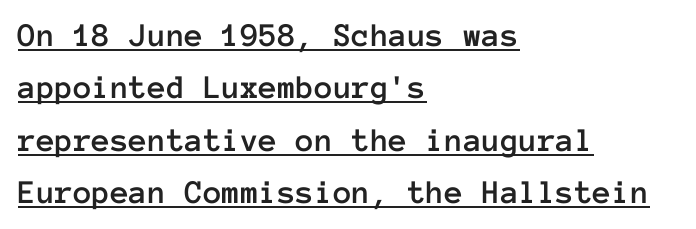
The rendering keeps characters at their native spacing. Looks like terminal output: every glyph gets an equal slot. In terms of posture, this sample is upright. This is underlined copy, the kind a proofreader might mark for attention. Regular leading.
